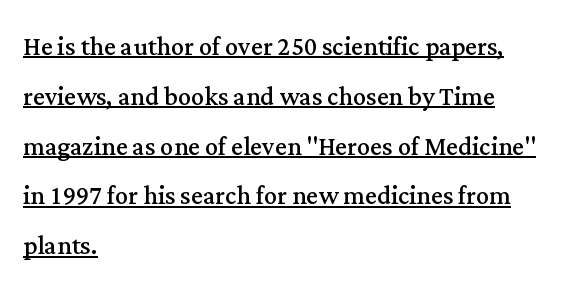
The image shows 33 px regular-weight serif type, upright; set left-aligned, normal line spacing (1.51x), normal letter spacing, underlined; medium stroke contrast and a medium x-height.
